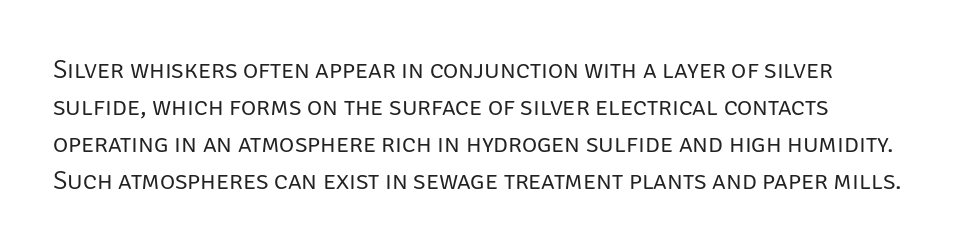
The image shows 26 px text type, upright; set normal line spacing (1.42x), normal letter spacing, not underlined.
